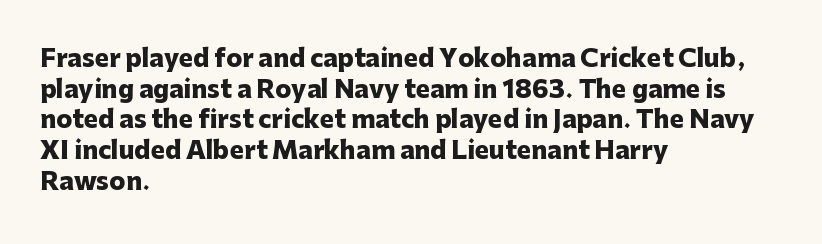
Q: Is the text bold? A: Yes.
Q: Is the text italic (slanted)? A: No, it is upright.
Q: Is the text underlined? A: No.
Q: How is the paragraph aligned? A: Left-aligned.
Q: Is the spacing between letters normal or unusually wide? A: Normal.
Q: Is the spacing between lines tight, normal or loose? A: Normal.
